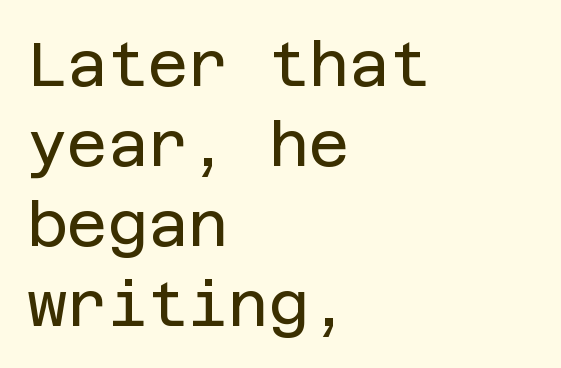
The rag falls on the right side of this text block. Vertical strokes here are truly vertical. This sample keeps an unexceptional amount of space between lines. The text was rendered using a sans face with plain stroke endings. The space directly below the letters is spotless.
